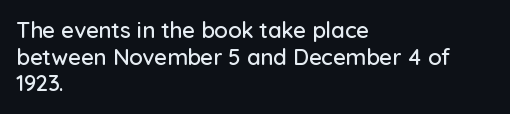
A student would call this left alignment; a typographer would say flush left, rag right. Nobody touched the tracking dial on this one. Tall strokes in this sample are plumb rather than angled. Descenders are the only things crossing below the line.
